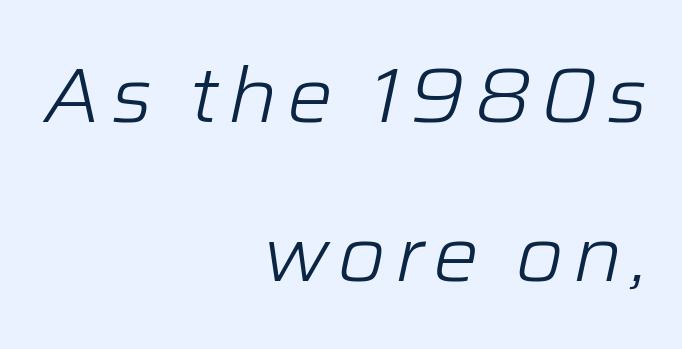
Q: Is the text bold? A: No.
Q: Is the text italic (slanted)? A: Yes, it leans right by about 12 degrees.
Q: Is the text underlined? A: No.
Q: How is the paragraph aligned? A: Right-aligned.
Q: Is the spacing between lines tight, normal or loose? A: Loose.
Q: Width (condensed, normal, or wide)? A: Normal.
Q: Stroke contrast? A: Low.
Q: x-height? A: Medium.
Q: Monospaced? A: No.
